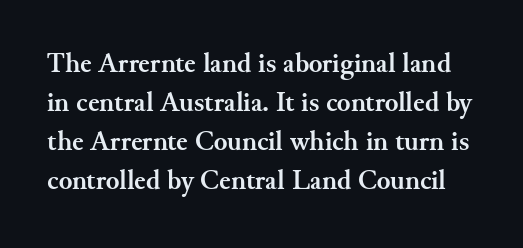
Q: Is the text bold? A: Yes.
Q: Is the text italic (slanted)? A: No, it is upright.
Q: Is the typeface a serif or a sans-serif typeface? A: Serif.
Q: Is the text underlined? A: No.
Q: Is the spacing between letters normal or unusually wide? A: Normal.
Q: Is the spacing between lines tight, normal or loose? A: Normal.
Q: Width (condensed, normal, or wide)? A: Normal.
Q: Stroke contrast? A: Medium.
Q: x-height? A: Small.
Q: Monospaced? A: No.
